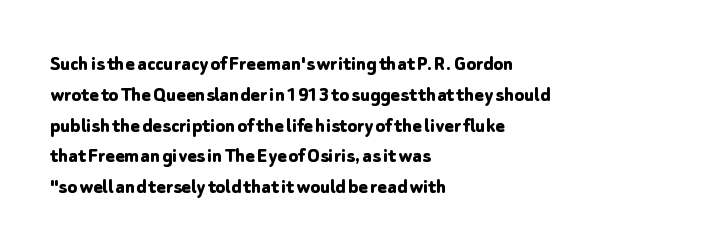
Q: Is the text bold? A: Yes.
Q: Is the text italic (slanted)? A: No, it is upright.
Q: Is the text underlined? A: No.
Q: How is the paragraph aligned? A: Left-aligned.
Q: Is the spacing between letters normal or unusually wide? A: Normal.
Q: Is the spacing between lines tight, normal or loose? A: Normal.
